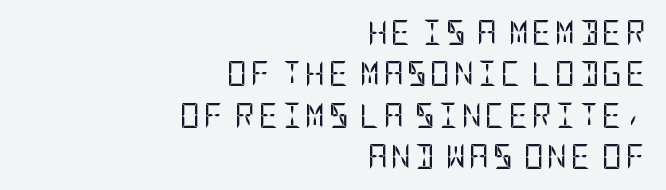
{"italic": "no", "bold": "no", "underline": "no", "align": "right", "line_spacing": "normal", "line_spacing_ratio": 1.66, "glyph_px": 25}
